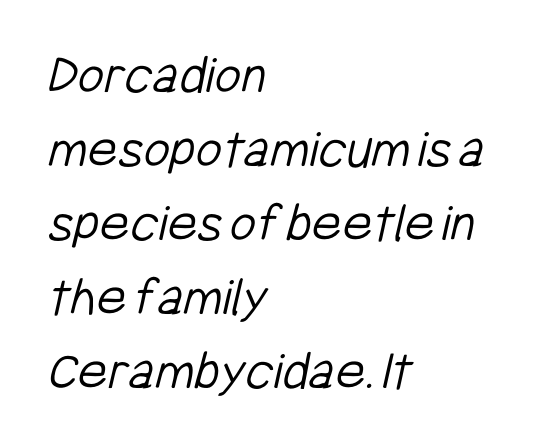
Q: Is the text bold? A: No.
Q: Is the typeface a serif or a sans-serif typeface? A: Sans-serif.
Q: Is the text underlined? A: No.
Q: How is the paragraph aligned? A: Left-aligned.
Q: Is the spacing between letters normal or unusually wide? A: Normal.
Q: Is the spacing between lines tight, normal or loose? A: Normal.
Q: Width (condensed, normal, or wide)? A: Condensed.
Q: Stroke contrast? A: Low.
Q: x-height? A: Medium.
Q: Monospaced? A: No.
